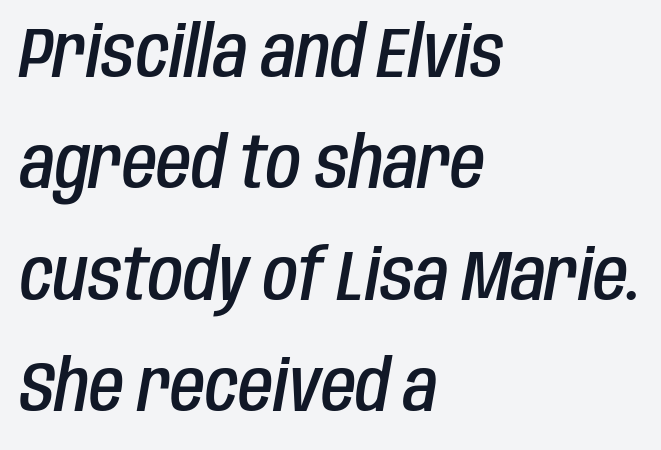
{"italic": "yes", "lean": "right", "slant_degrees": 10, "bold": "semi", "weight": "semibold", "width": "condensed", "stroke_contrast": "low", "x_height": "large", "monospaced": "no", "underline": "no", "align": "left", "line_spacing": "normal", "line_spacing_ratio": 1.57, "letter_spacing": "normal", "letter_spacing_em": 0.0, "glyph_px": 71}
